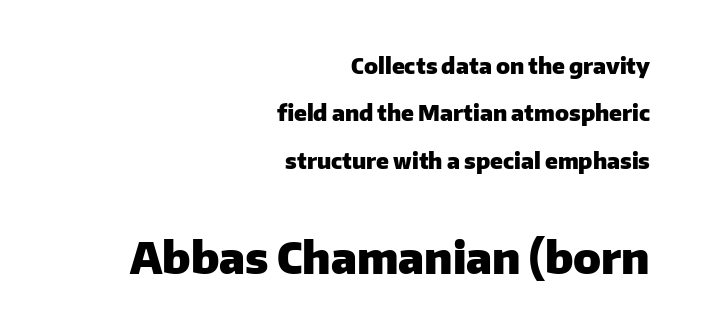
The image shows 44 px heavy sans-serif type, upright; set right-aligned, loose line spacing (2.15x), normal letter spacing, not underlined; the second (bottom) block is 2.0x larger; low stroke contrast and a medium x-height.
